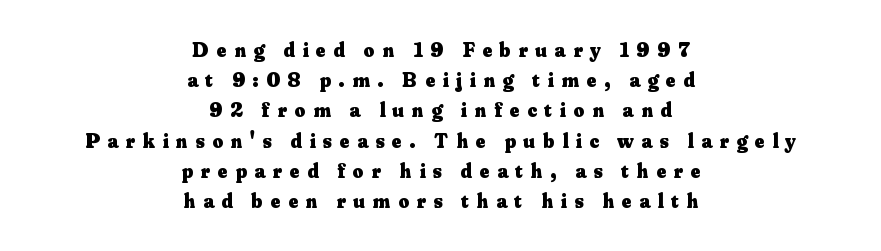
Q: Is the text bold? A: Yes.
Q: Is the text italic (slanted)? A: No, it is upright.
Q: Is the text underlined? A: No.
Q: How is the paragraph aligned? A: Centered.
Q: Is the spacing between letters normal or unusually wide? A: Unusually wide.
Q: Is the spacing between lines tight, normal or loose? A: Normal.
